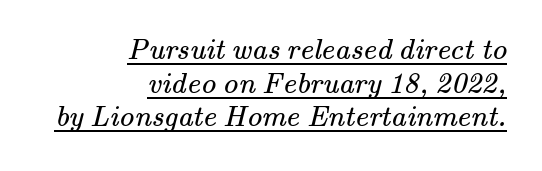
Small tapered or slab feet sit at the stroke ends, so this counts as serif. Vertical spacing — tight. Visually the block forms a straight wall on the right and a jagged coastline on the left. A light-to-regular cut is what we see here.
